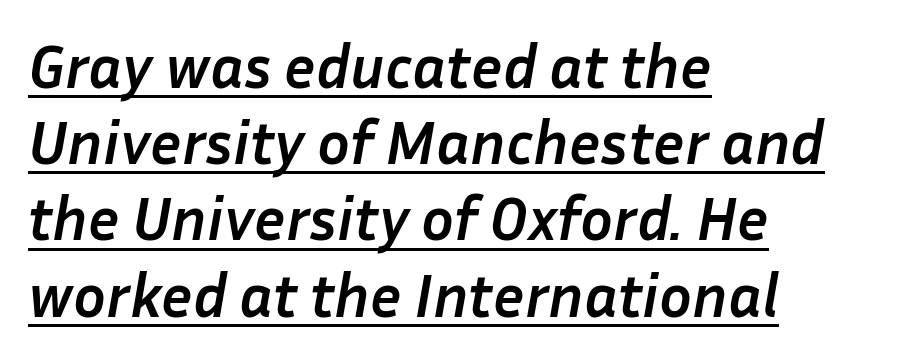
{"italic": "yes", "lean": "right", "slant_degrees": 10, "bold": "yes", "weight": "semibold", "width": "normal", "stroke_contrast": "low", "x_height": "medium", "monospaced": "no", "underline": "yes", "align": "left", "line_spacing": "normal", "line_spacing_ratio": 1.25, "letter_spacing": "normal", "letter_spacing_em": 0.0, "glyph_px": 61}
